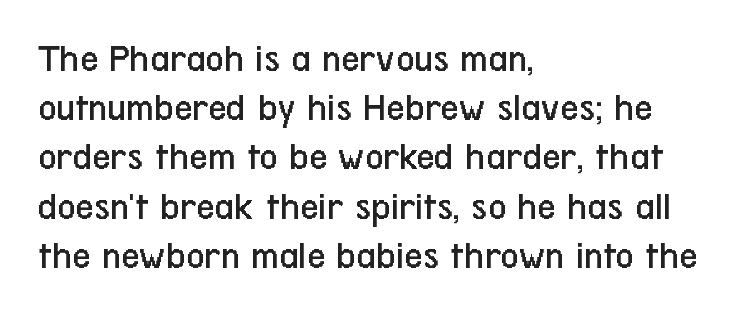
The image shows 40 px regular-weight, condensed sans-serif type, upright; set left-aligned, line spacing 1.23x, normal letter spacing, not underlined; low stroke contrast and a medium x-height.
